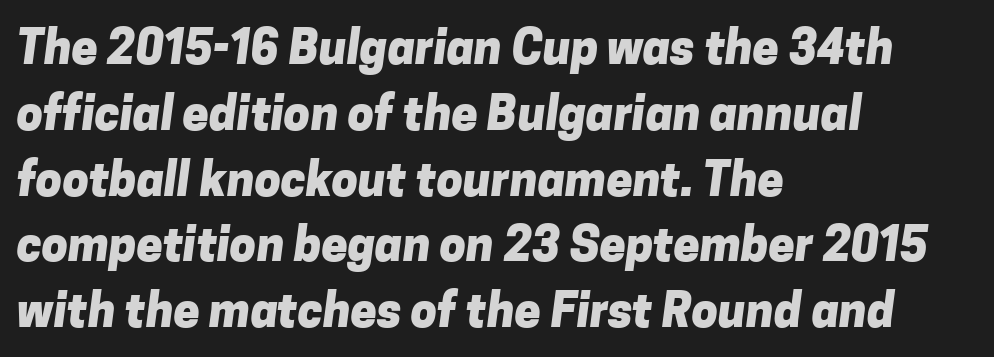
{"serif": "no", "bold": "yes", "weight": "heavy", "width": "normal", "stroke_contrast": "low", "x_height": "medium", "monospaced": "no", "underline": "no", "align": "left", "line_spacing": "normal", "line_spacing_ratio": 1.4, "letter_spacing": "normal", "letter_spacing_em": 0.0, "glyph_px": 47}
